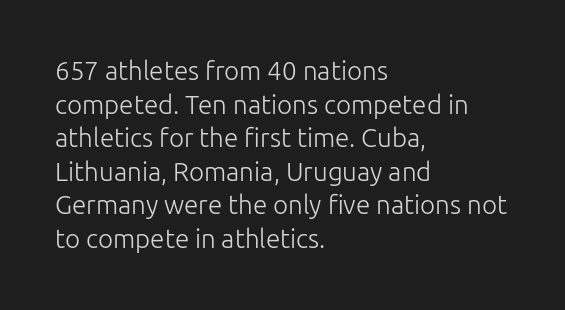
Interline gaps are of average width in this sample. In terms of posture, this sample is upright. Teacher's note: observe the even left margin — that is flush-left alignment. The cut favours lightness, reaching ordinary text weight at its darkest.
